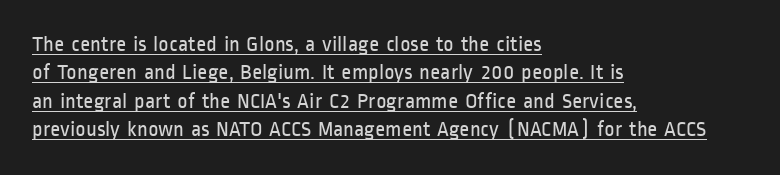
{"italic": "no", "bold": "no", "underline": "yes", "align": "left", "line_spacing": "normal", "line_spacing_ratio": 1.29, "letter_spacing": "normal", "letter_spacing_em": 0.0, "glyph_px": 22}
